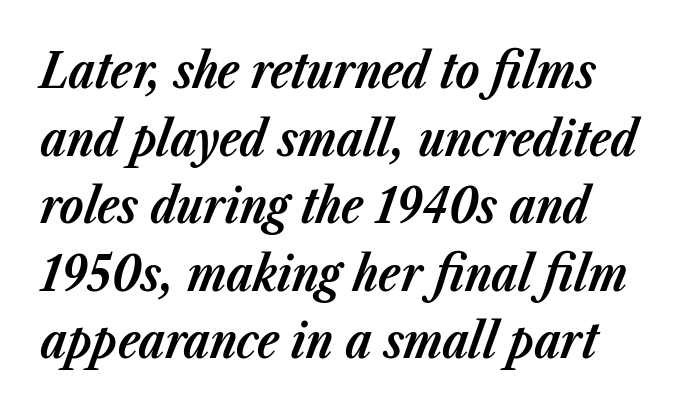
Q: Is the text bold? A: Yes.
Q: Is the text italic (slanted)? A: Yes, it leans right by about 23 degrees.
Q: Is the text underlined? A: No.
Q: Is the spacing between letters normal or unusually wide? A: Normal.
Q: Is the spacing between lines tight, normal or loose? A: Normal.
Q: Width (condensed, normal, or wide)? A: Normal.
Q: Stroke contrast? A: Low.
Q: x-height? A: Medium.
Q: Monospaced? A: No.
